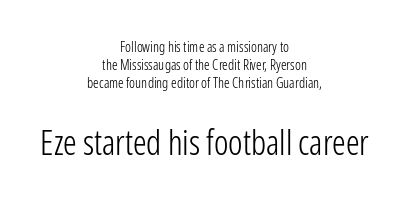
The image shows 34 px light, condensed sans-serif type, upright; set centered, normal line spacing (1.28x), normal letter spacing, not underlined; the second (bottom) block is 2.43x larger; low stroke contrast and a medium x-height.
